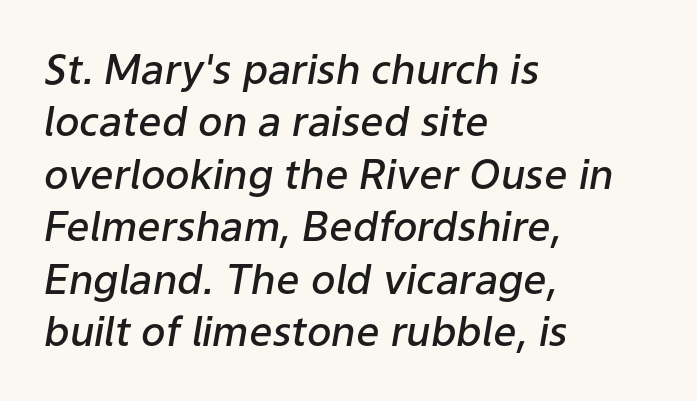
Summary of vertical rhythm: regular, with standard interline spacing. Check the space under the baseline: it is left empty. Left-aligned paragraph, ragged on the right. The letters are slanted; this is an italic face.
